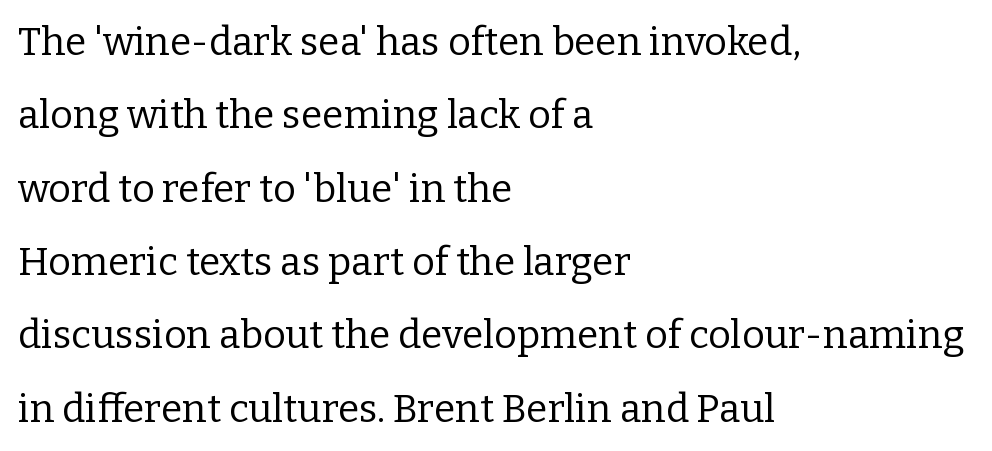
The image shows 39 px regular-weight serif type, upright; set left-aligned, line spacing 1.88x, normal letter spacing, not underlined; low stroke contrast and a medium x-height.
